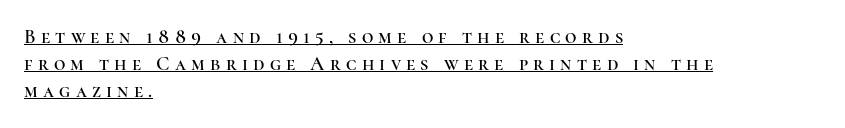
The horizontal fit of the characters is loose and conspicuously gappy. The block of text has a typical density, with ordinary space between rows. What decoration does the sample have? An underline. The letters stand upright; this is a roman face. The rag falls on the right side of this text block.
